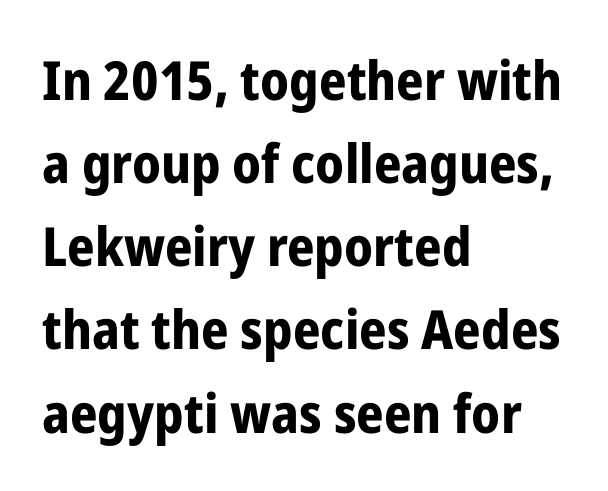
The face used here is proportionally spaced, like ordinary book or web type. The paragraph has a hard left edge and a soft right edge. These lines were composed using upright roman letters. Typographic density is high because the face is bold. The letterforms sit shoulder to shoulder at normal distance.
